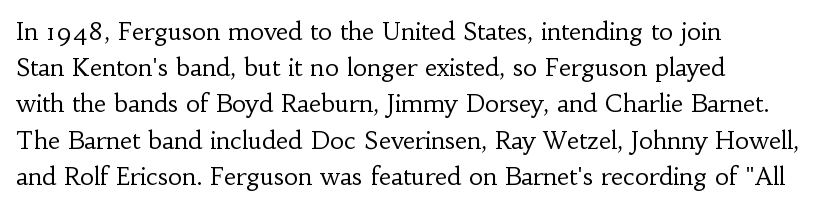
The image shows 24 px text type, upright; set left-aligned, normal line spacing (1.51x), normal letter spacing, not underlined.
